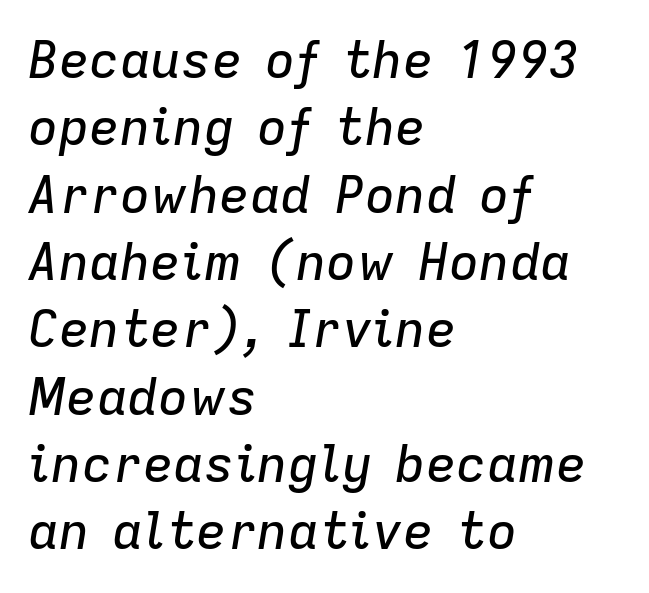
The image shows 51 px text type, italic (leaning right); set left-aligned, normal line spacing (1.32x), normal letter spacing, not underlined; low stroke contrast and a medium x-height.
